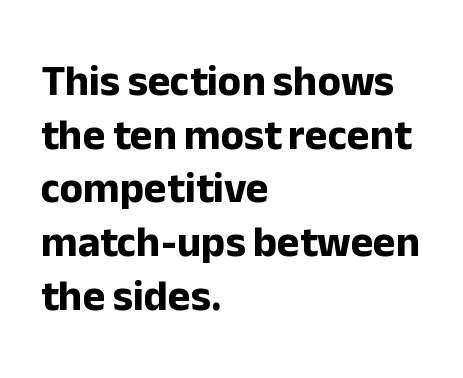
The image shows 43 px bold sans-serif type, upright; set left-aligned, normal line spacing (1.25x), normal letter spacing, not underlined; low stroke contrast and a medium x-height.
